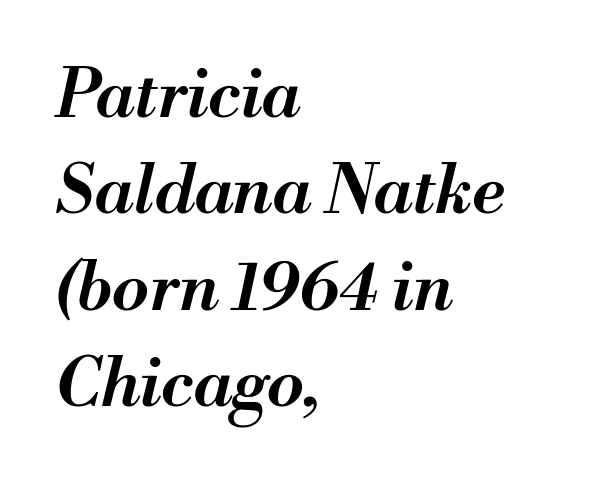
Q: Is the text bold? A: Semi-bold.
Q: Is the text italic (slanted)? A: Yes, it leans right by about 13 degrees.
Q: Is the text underlined? A: No.
Q: How is the paragraph aligned? A: Left-aligned.
Q: Is the spacing between letters normal or unusually wide? A: Normal.
Q: Is the spacing between lines tight, normal or loose? A: Normal.
Q: Width (condensed, normal, or wide)? A: Normal.
Q: Stroke contrast? A: Medium.
Q: x-height? A: Small.
Q: Monospaced? A: No.
